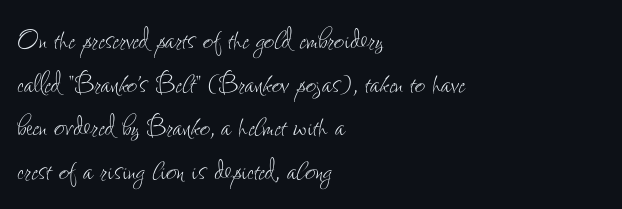
{"bold": "no", "weight": "thin", "width": "condensed", "stroke_contrast": "low", "x_height": "small", "monospaced": "no", "underline": "no", "align": "left", "line_spacing_ratio": 1.21, "letter_spacing": "normal", "letter_spacing_em": 0.0, "glyph_px": 36}
